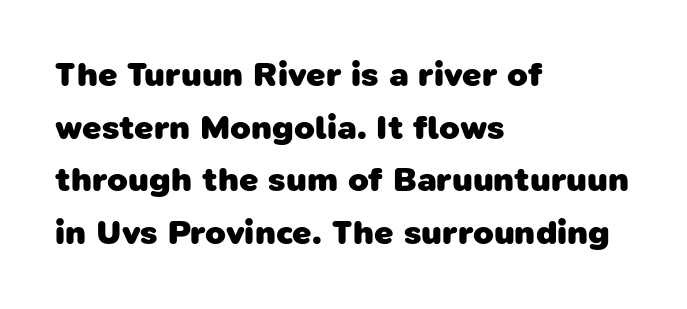
{"serif": "no", "bold": "yes", "weight": "heavy", "width": "normal", "stroke_contrast": "low", "x_height": "medium", "monospaced": "no", "underline": "no", "align": "left", "line_spacing": "normal", "line_spacing_ratio": 1.55, "letter_spacing": "normal", "letter_spacing_em": 0.0, "glyph_px": 34}
